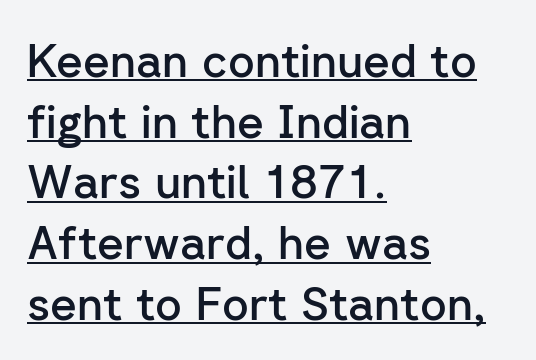
The image shows 46 px semibold sans-serif type, upright; set left-aligned, normal line spacing (1.32x), normal letter spacing, underlined; low stroke contrast and a medium x-height.
